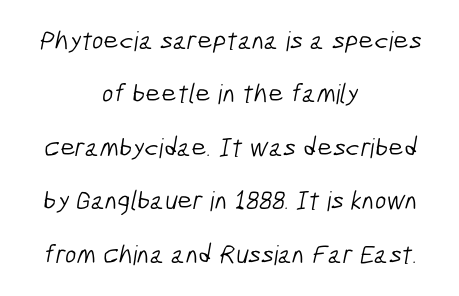
Reading down the column, the eye jumps a long way to each next line. In terms of letterspacing, this is plain default setting. This rendering features lettering with no underline. Compared with a typical body face, this is equally light or lighter still. Both edges are ragged and mirror each other, which tells us the setting is centered.
